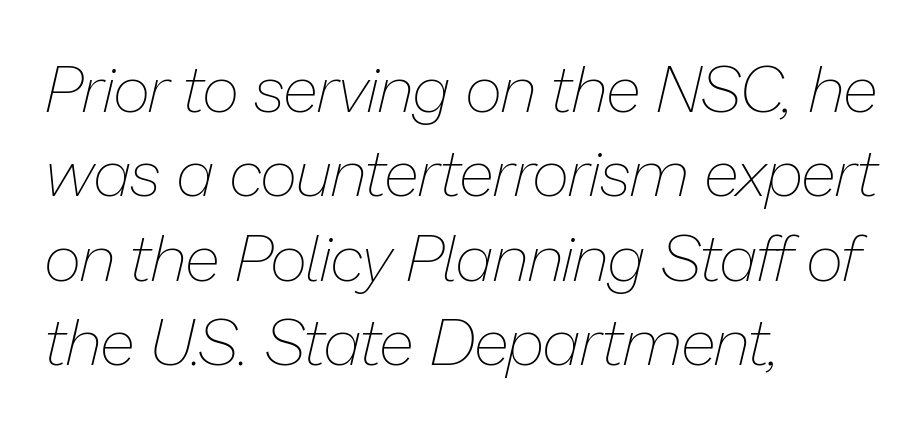
Q: Is the text bold? A: No.
Q: Is the text italic (slanted)? A: Yes, it leans right by about 13 degrees.
Q: Is the text underlined? A: No.
Q: How is the paragraph aligned? A: Left-aligned.
Q: Is the spacing between letters normal or unusually wide? A: Normal.
Q: Is the spacing between lines tight, normal or loose? A: Normal.
Q: Width (condensed, normal, or wide)? A: Normal.
Q: Stroke contrast? A: Low.
Q: x-height? A: Medium.
Q: Monospaced? A: No.
